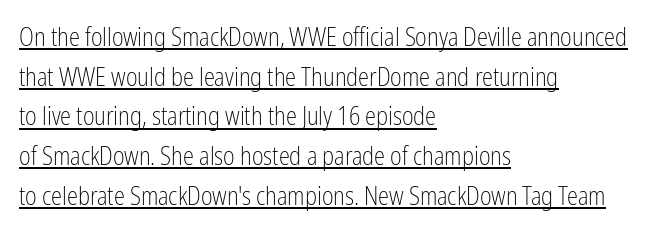
The image shows 25 px text type, upright; set left-aligned, normal line spacing (1.59x), normal letter spacing, underlined.
